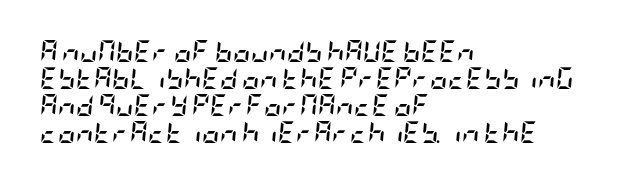
Q: Is the text bold? A: Yes.
Q: Is the text italic (slanted)? A: Yes, it leans right by about 5 degrees.
Q: Is the text underlined? A: No.
Q: How is the paragraph aligned? A: Left-aligned.
Q: Is the spacing between letters normal or unusually wide? A: Normal.
